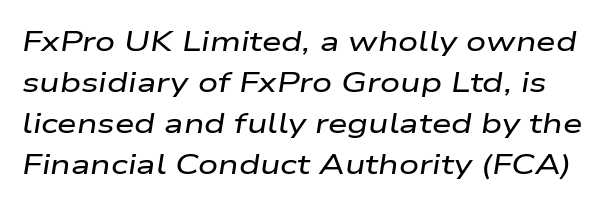
{"italic": "yes", "lean": "right", "slant_degrees": 9, "width": "wide", "stroke_contrast": "low", "x_height": "medium", "monospaced": "no", "underline": "no", "line_spacing": "normal", "line_spacing_ratio": 1.47, "letter_spacing": "normal", "letter_spacing_em": 0.0, "glyph_px": 28}
